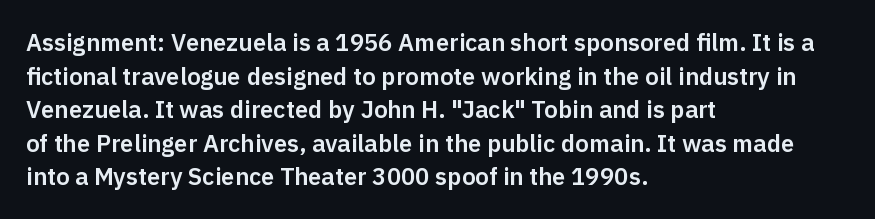
Leading matches the norm, producing a regular column. Every stem runs plumb, perpendicular to the baseline. Underline: absent. In CSS terms this would be text-align: left. Here the glyphs are tracked normally, forming tight word shapes.
